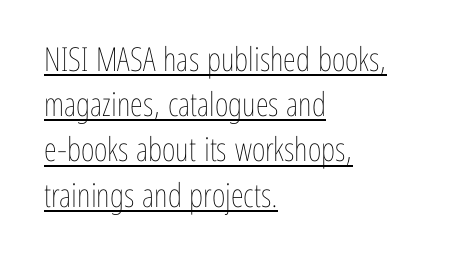
Q: Is the text bold? A: No.
Q: Is the text italic (slanted)? A: No, it is upright.
Q: Is the text underlined? A: Yes.
Q: How is the paragraph aligned? A: Left-aligned.
Q: Is the spacing between letters normal or unusually wide? A: Normal.
Q: Is the spacing between lines tight, normal or loose? A: Normal.
Q: Width (condensed, normal, or wide)? A: Condensed.
Q: Stroke contrast? A: Low.
Q: x-height? A: Medium.
Q: Monospaced? A: No.
